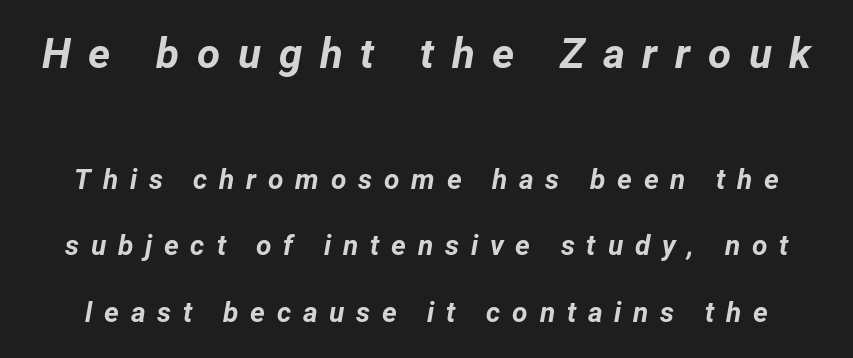
The image shows 42 px bold type, italic (leaning right); set loose line spacing (2.38x), unusually wide letter spacing (+0.42 em), not underlined; the first (top) block is 1.5x larger; low stroke contrast and a medium x-height.
